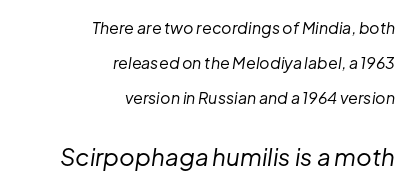
Q: Is the text bold? A: No.
Q: Is the text italic (slanted)? A: Yes, it leans right by about 8 degrees.
Q: Is the text underlined? A: No.
Q: How is the paragraph aligned? A: Right-aligned.
Q: Is the spacing between letters normal or unusually wide? A: Normal.
Q: Is the spacing between lines tight, normal or loose? A: Loose.
Q: Which block of text is set in a larger size, the first (top) or the second (bottom)? A: The second (bottom) one.
